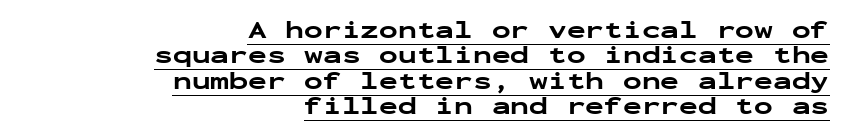
The letters stand straight up with perfectly vertical stems. Heavy-handed strokes throughout: this text is bold. The rendered words wear a rule along their underside. Nothing unusual about the tracking: characters are spaced as the font intends. Line spacing here is tight.
